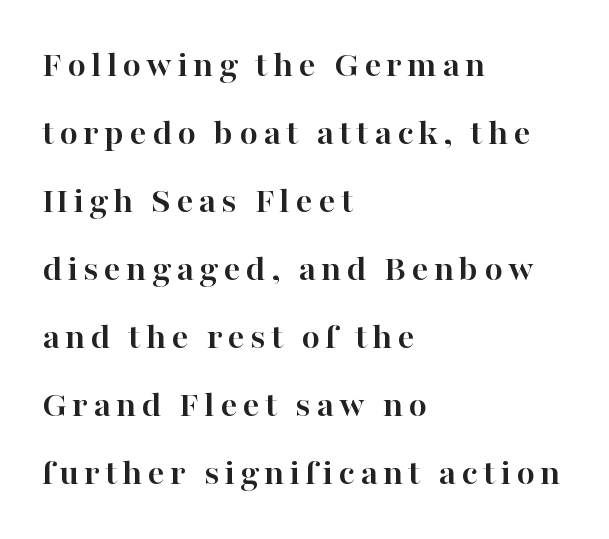
The glyphs in this specimen are seriffed. No word sits above an underline. Think of a printed novel: that variable character pitch is what you see here. A typesetter would mark this as roman, not italic. The ragged edge is on the right, which tells us the setting is flush left. Thick stems and heavy bowls — unmistakably bold.
